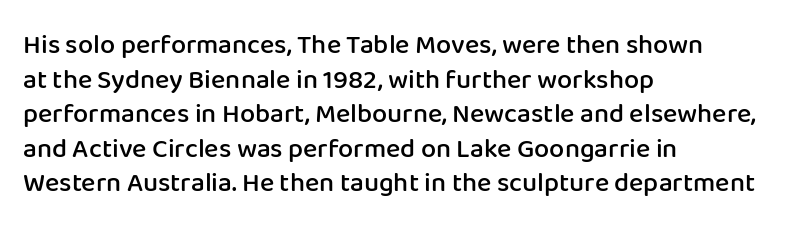
Set as a demibold, roughly 600 on the weight scale. The rendering anchors every line to the left-hand side. Tracking here is standard; glyphs follow each other at the usual distance. In terms of posture, this sample is upright. Each row of text sits above clean, open space.
